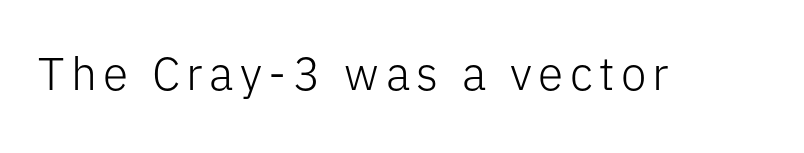
Q: Is the text bold? A: No.
Q: Is the text italic (slanted)? A: No, it is upright.
Q: Is the typeface a serif or a sans-serif typeface? A: Sans-serif.
Q: Is the text underlined? A: No.
Q: Width (condensed, normal, or wide)? A: Normal.
Q: Stroke contrast? A: Low.
Q: x-height? A: Medium.
Q: Monospaced? A: No.
